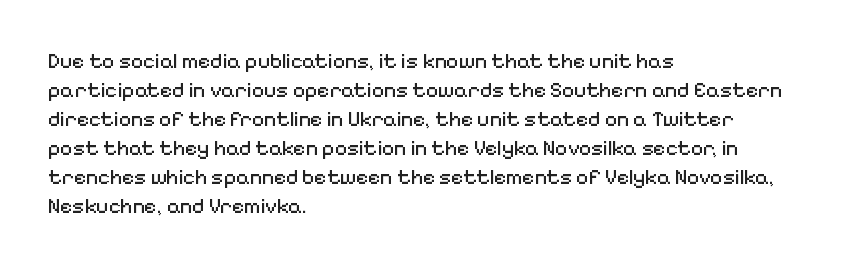
The image shows 21 px text type, upright; set left-aligned, normal line spacing (1.38x), normal letter spacing, not underlined.
